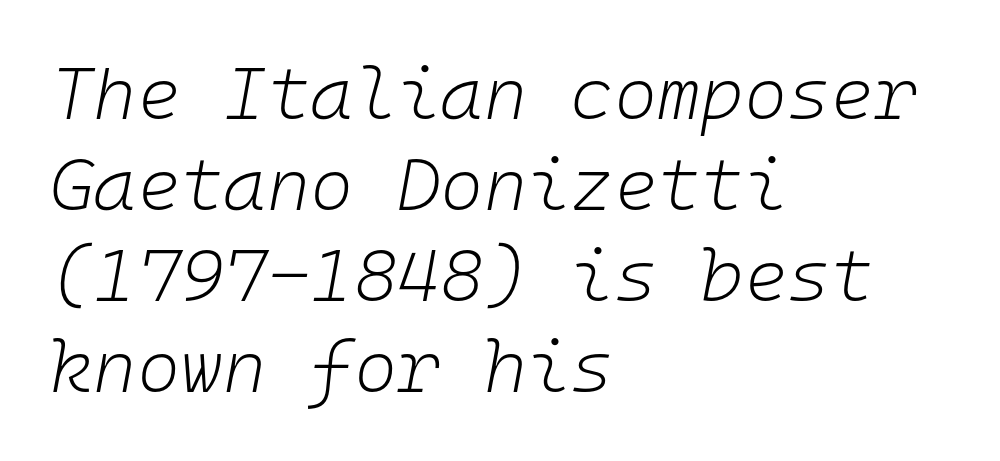
The image shows 74 px light type, italic (leaning right), monospaced; set left-aligned, line spacing 1.23x, normal letter spacing, not underlined; low stroke contrast and a medium x-height.
